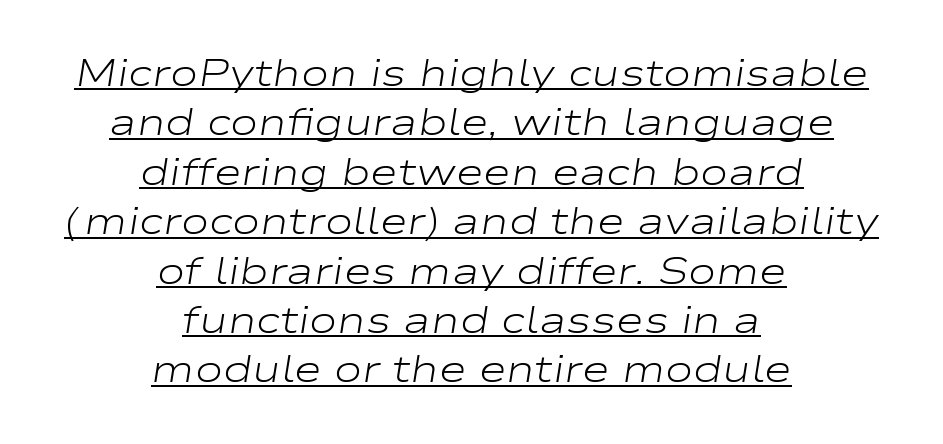
The image shows 38 px light, wide type, italic (leaning right); set centered, normal line spacing (1.3x), normal letter spacing, underlined; low stroke contrast and a medium x-height.
